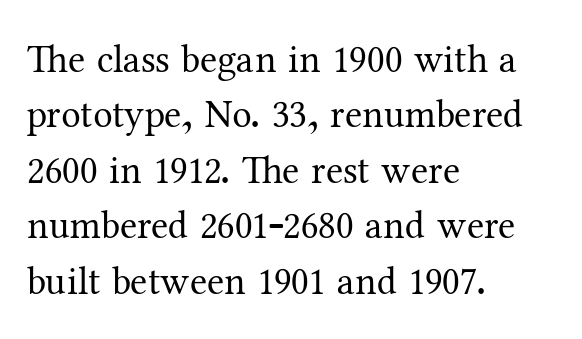
{"serif": "yes", "italic": "no", "bold": "no", "weight": "regular", "width": "normal", "stroke_contrast": "medium", "x_height": "medium", "monospaced": "no", "underline": "no", "align": "left", "line_spacing": "normal", "line_spacing_ratio": 1.42, "letter_spacing": "normal", "letter_spacing_em": 0.0, "glyph_px": 39}
